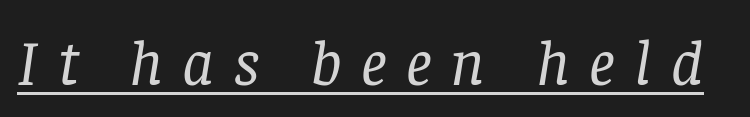
{"serif": "yes", "italic": "yes", "lean": "right", "slant_degrees": 8, "bold": "no", "weight": "regular", "width": "normal", "stroke_contrast": "low", "x_height": "large", "monospaced": "no", "underline": "yes", "letter_spacing": "wide", "letter_spacing_em": 0.3, "glyph_px": 65}
